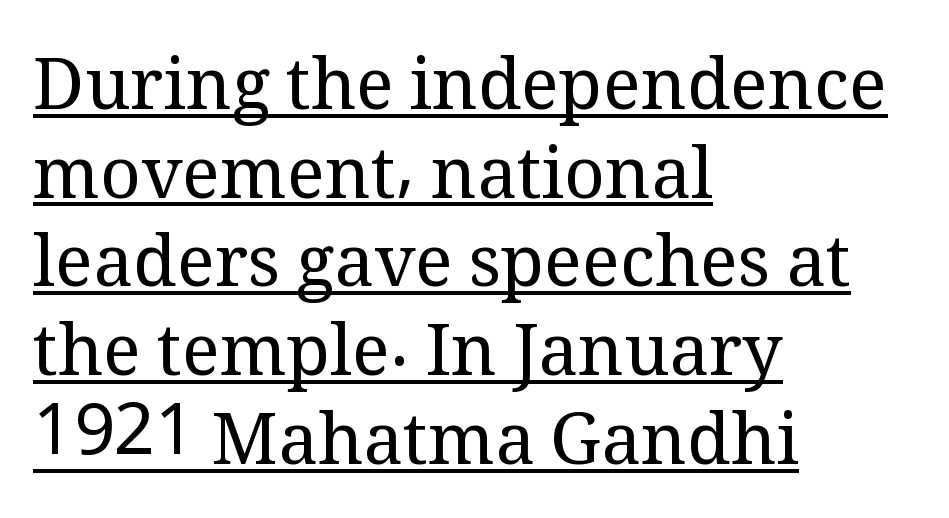
The passage shown is underscored from start to finish. Character widths vary here, with narrow letters taking less room than wide ones. All the whitespace from short lines collects on the right. Nothing unusual about the tracking: characters are spaced as the font intends. Stem width sits at or under what a default text font uses. A typesetter would label this face a serif.
